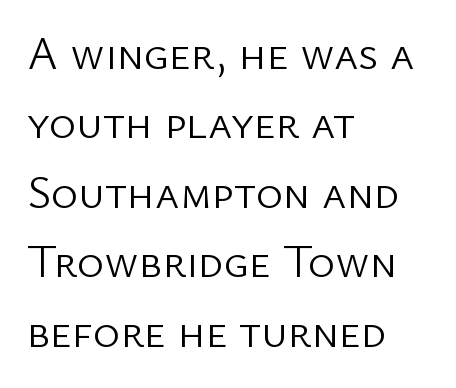
{"serif": "no", "italic": "no", "bold": "no", "weight": "light", "width": "normal", "stroke_contrast": "low", "x_height": "medium", "monospaced": "no", "underline": "no", "align": "left", "line_spacing": "normal", "line_spacing_ratio": 1.51, "letter_spacing": "normal", "letter_spacing_em": 0.0, "glyph_px": 46}
